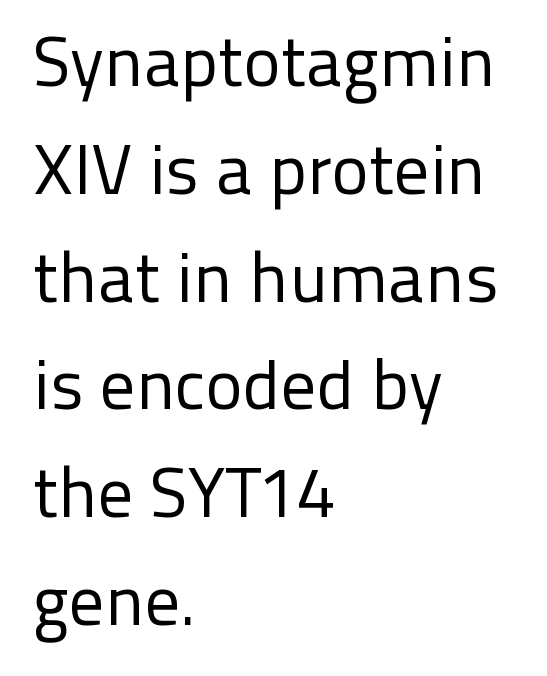
The image shows 70 px regular-weight sans-serif type, upright; set left-aligned, normal line spacing (1.54x), normal letter spacing, not underlined; low stroke contrast and a medium x-height.
